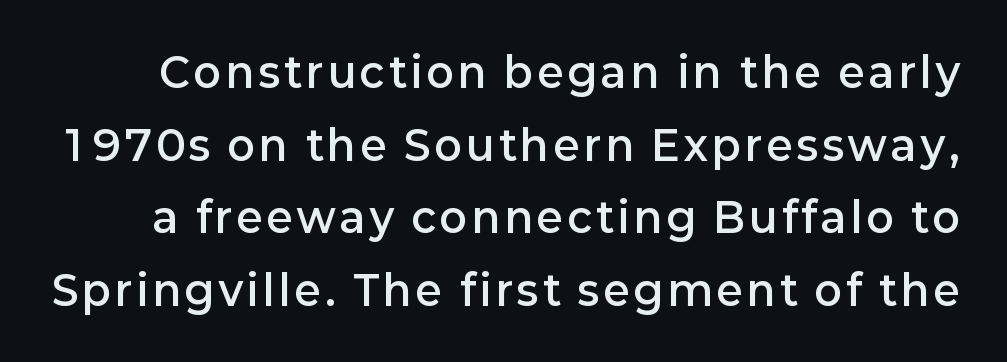
This sample uses a sans-serif face. This is the in-between weight designers call semibold or demi. Designer's note — italics off, roman on. The zone under the glyphs is completely vacant. Note the varied advance widths — an 'i' is clearly narrower than an 'm'.
